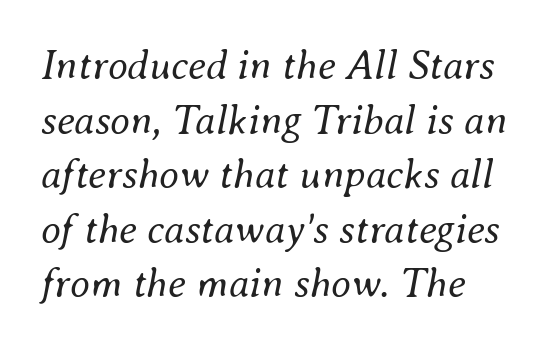
{"italic": "yes", "lean": "right", "slant_degrees": 8, "bold": "no", "weight": "regular", "width": "normal", "stroke_contrast": "medium", "x_height": "small", "monospaced": "no", "underline": "no", "line_spacing": "normal", "line_spacing_ratio": 1.33, "letter_spacing": "normal", "letter_spacing_em": 0.0, "glyph_px": 41}
